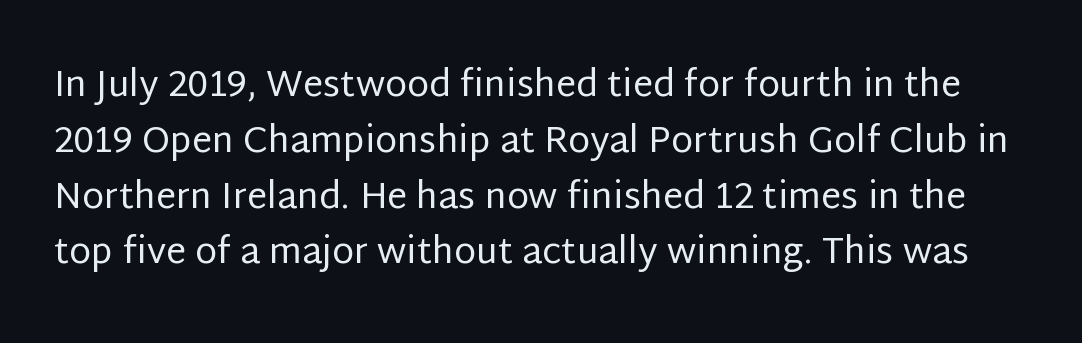
{"serif": "no", "italic": "no", "bold": "no", "weight": "regular", "width": "normal", "stroke_contrast": "low", "x_height": "large", "monospaced": "no", "underline": "no", "line_spacing": "normal", "line_spacing_ratio": 1.55, "letter_spacing": "normal", "letter_spacing_em": 0.0, "glyph_px": 36}
